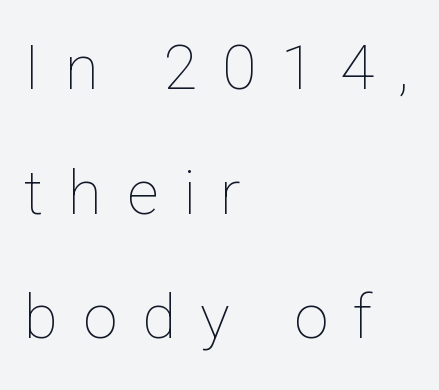
These lines are set flush left with a ragged right edge. The letters look calm and open, with moderate or lighter stems. Looks like regular typesetting: each glyph gets only the width it needs. Regarding leading, the lines here are spaced well apart. No word sits above an underline. The tracking jumps out immediately: characters are airy and widely separated.
